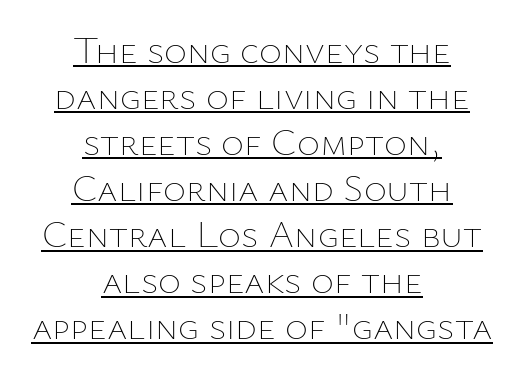
This is roman type, the default non-slanted kind. Words appear dense and cohesive because spacing is normal. Casual observation: everything's sitting right in the middle. This sample has the flowing, uneven cadence of proportional lettering. The letterforms sit at book weight or below.
